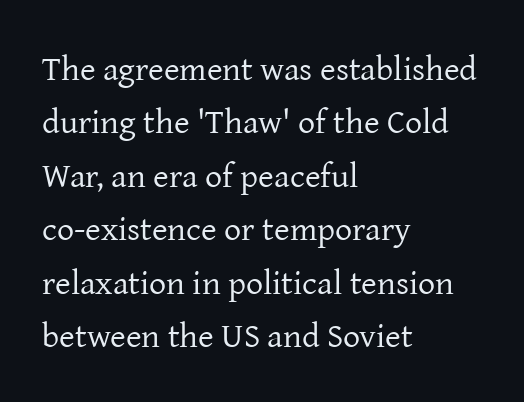
{"serif": "yes", "italic": "no", "bold": "no", "weight": "regular", "width": "normal", "stroke_contrast": "low", "x_height": "medium", "monospaced": "no", "underline": "no", "align": "left", "line_spacing": "normal", "line_spacing_ratio": 1.57, "letter_spacing": "normal", "letter_spacing_em": 0.0, "glyph_px": 34}
